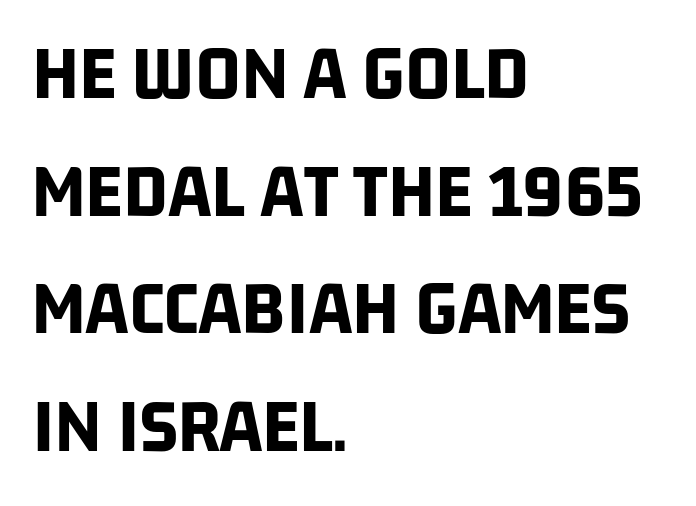
Q: Is the text bold? A: Yes.
Q: Is the typeface a serif or a sans-serif typeface? A: Sans-serif.
Q: Is the text underlined? A: No.
Q: How is the paragraph aligned? A: Left-aligned.
Q: Is the spacing between letters normal or unusually wide? A: Normal.
Q: Is the spacing between lines tight, normal or loose? A: Normal.
Q: Width (condensed, normal, or wide)? A: Condensed.
Q: Stroke contrast? A: Low.
Q: x-height? A: Large.
Q: Monospaced? A: No.
